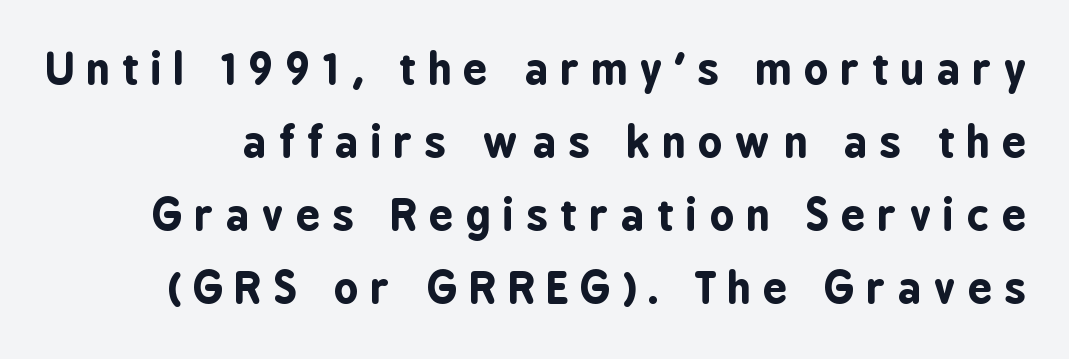
The image shows 42 px bold, condensed sans-serif type, upright; set line spacing 1.74x, unusually wide letter spacing (+0.3 em), not underlined; low stroke contrast and a medium x-height.
